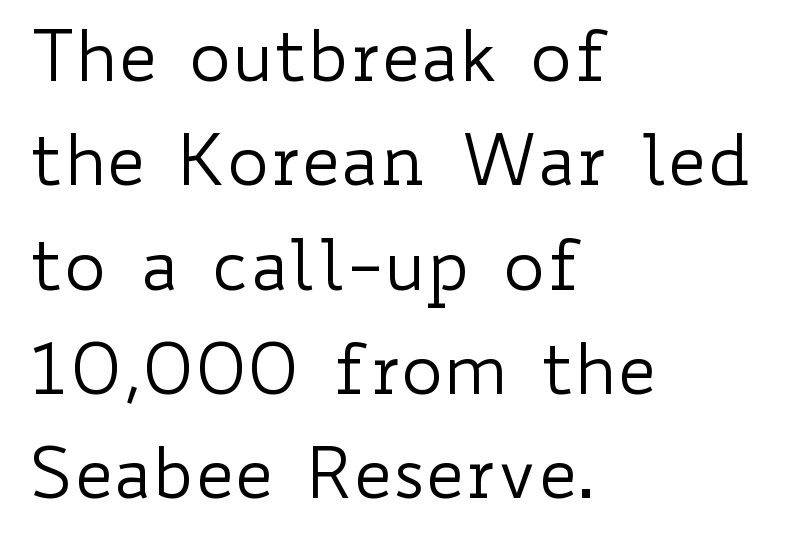
The passage is arranged the way most books set body copy — flush left. Compared with a typical body face, this is equally light or lighter still. This sample has the flowing, uneven cadence of proportional lettering. Short note: letters normally spaced.
